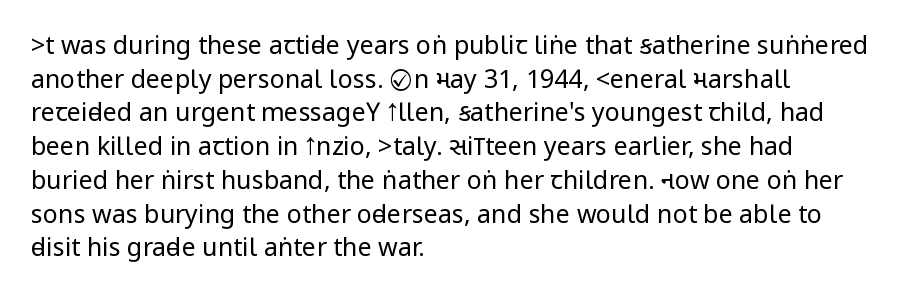
{"italic": "no", "bold": "no", "underline": "no", "align": "left", "line_spacing": "normal", "line_spacing_ratio": 1.35, "letter_spacing": "normal", "letter_spacing_em": 0.0, "glyph_px": 25}
